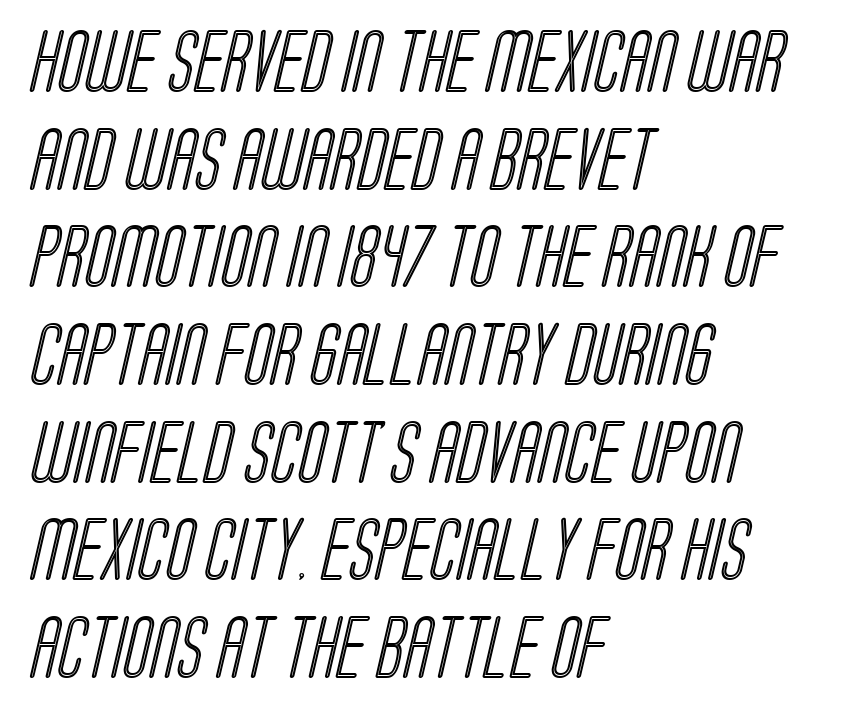
The image shows 63 px condensed type; set left-aligned, normal line spacing (1.55x), normal letter spacing, not underlined; a large x-height.
